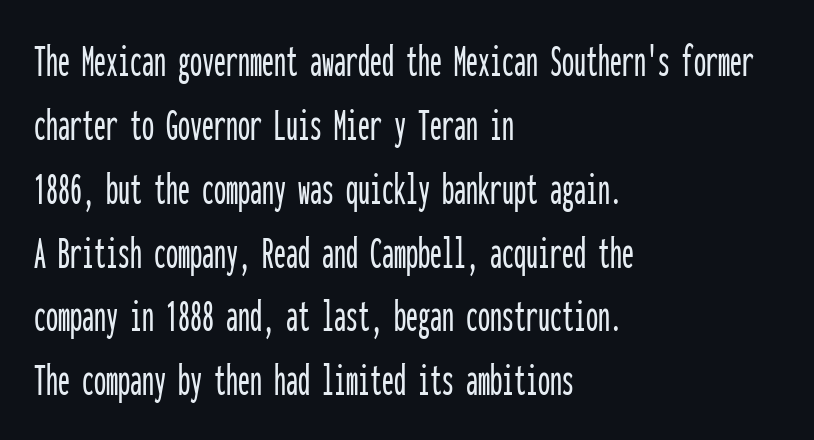
{"serif": "no", "italic": "no", "width": "condensed", "stroke_contrast": "low", "x_height": "medium", "monospaced": "yes", "underline": "no", "align": "left", "line_spacing": "normal", "line_spacing_ratio": 1.33, "letter_spacing": "normal", "letter_spacing_em": 0.0, "glyph_px": 48}
